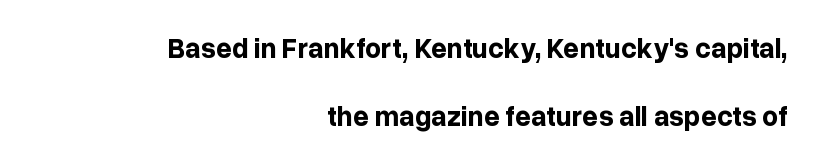
{"serif": "no", "italic": "no", "bold": "yes", "weight": "bold", "width": "normal", "stroke_contrast": "low", "x_height": "medium", "monospaced": "no", "underline": "no", "align": "right", "line_spacing": "loose", "line_spacing_ratio": 2.42, "letter_spacing": "normal", "letter_spacing_em": 0.0, "glyph_px": 28}
